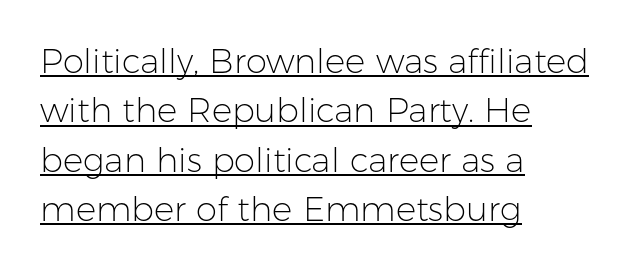
The specimen reads as upright at a glance. Underline: present. Between one letter and the next there's only the usual sliver of space. Weight: in the light-to-regular range. Regular leading.
